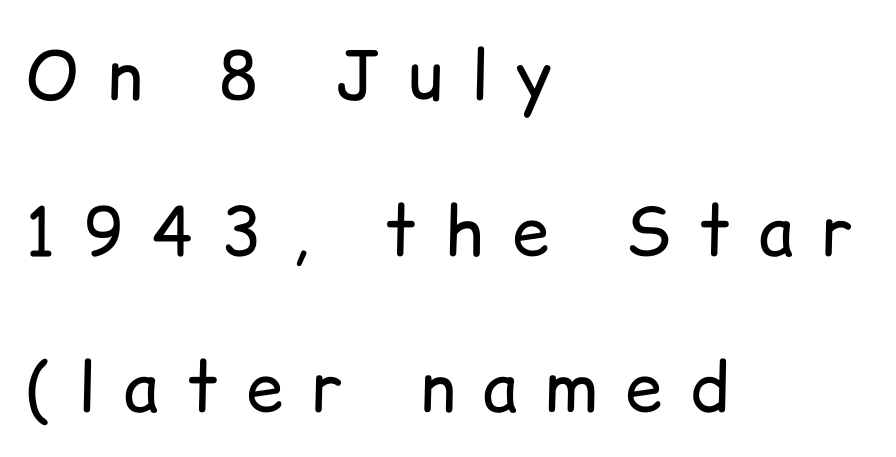
Regarding leading, the lines here are spaced well apart. Stroke mass is kept to a normal reading level or below. Nope, no serifs anywhere on these letters. No word sits above an underline. The lettering holds an erect, upright posture throughout. Between one letter and the next there's a generous, obvious gap.
